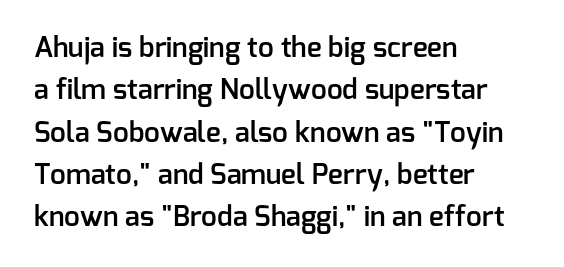
Q: Is the text bold? A: Semi-bold.
Q: Is the text italic (slanted)? A: No, it is upright.
Q: Is the typeface a serif or a sans-serif typeface? A: Sans-serif.
Q: Is the text underlined? A: No.
Q: How is the paragraph aligned? A: Left-aligned.
Q: Is the spacing between letters normal or unusually wide? A: Normal.
Q: Is the spacing between lines tight, normal or loose? A: Normal.
Q: Width (condensed, normal, or wide)? A: Normal.
Q: Stroke contrast? A: Low.
Q: x-height? A: Medium.
Q: Monospaced? A: No.
